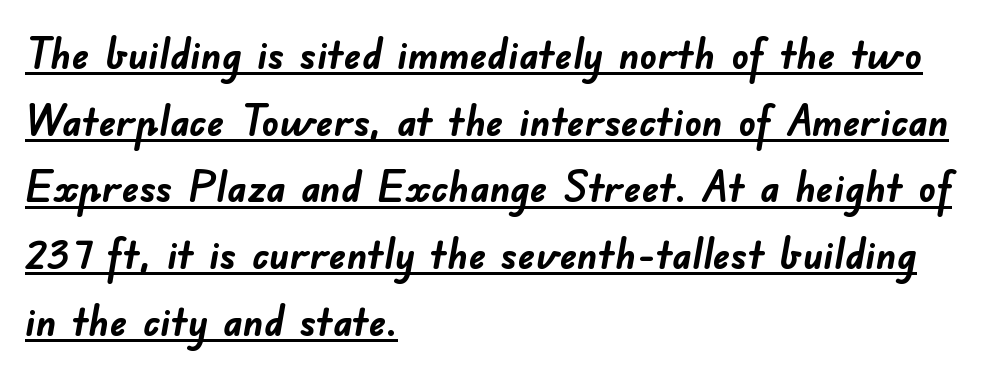
{"serif": "no", "bold": "yes", "weight": "semibold", "width": "normal", "stroke_contrast": "low", "x_height": "small", "monospaced": "no", "underline": "yes", "align": "left", "line_spacing": "normal", "line_spacing_ratio": 1.55, "letter_spacing": "normal", "letter_spacing_em": 0.0, "glyph_px": 43}
